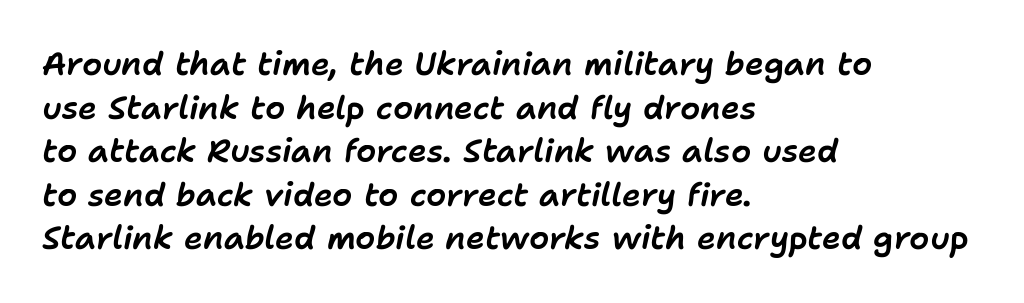
Q: Is the text italic (slanted)? A: Yes, it leans right by about 11 degrees.
Q: Is the text underlined? A: No.
Q: How is the paragraph aligned? A: Left-aligned.
Q: Is the spacing between letters normal or unusually wide? A: Normal.
Q: Is the spacing between lines tight, normal or loose? A: Normal.
Q: Width (condensed, normal, or wide)? A: Normal.
Q: Stroke contrast? A: Low.
Q: x-height? A: Medium.
Q: Monospaced? A: No.
